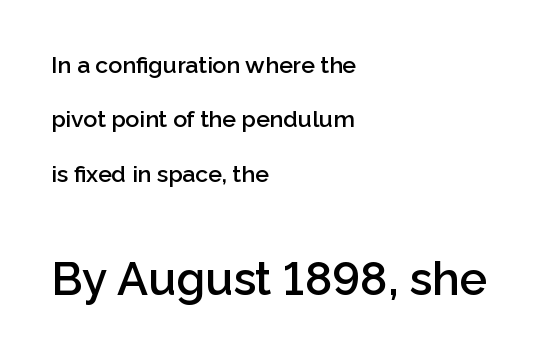
{"serif": "no", "italic": "no", "bold": "semi", "weight": "semibold", "width": "normal", "stroke_contrast": "low", "x_height": "medium", "monospaced": "no", "underline": "no", "align": "left", "line_spacing": "loose", "line_spacing_ratio": 2.36, "letter_spacing": "normal", "letter_spacing_em": 0.0, "larger_block": "second", "size_ratio": 2.0, "glyph_px": 46}
